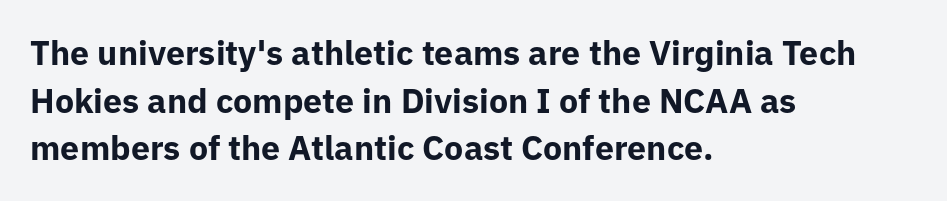
Spacing verdict: proportional, widths tailored to each character. Spacing between characters is what you'd get straight out of the box. Plenty of ink on the page — the face is bold. The typeface chosen for these lines omits serifs. The rows are spaced the way most documents space them. The rag falls on the right side of this text block.
